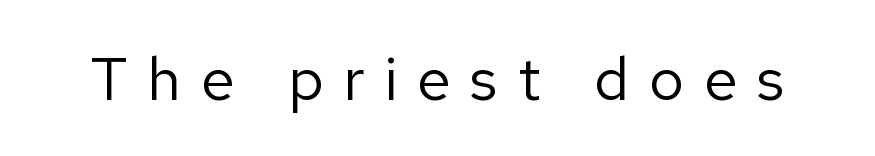
Q: Is the text bold? A: No.
Q: Is the text italic (slanted)? A: No, it is upright.
Q: Is the typeface a serif or a sans-serif typeface? A: Sans-serif.
Q: Is the text underlined? A: No.
Q: Is the spacing between letters normal or unusually wide? A: Unusually wide.
Q: Width (condensed, normal, or wide)? A: Normal.
Q: Stroke contrast? A: Low.
Q: x-height? A: Medium.
Q: Monospaced? A: No.
